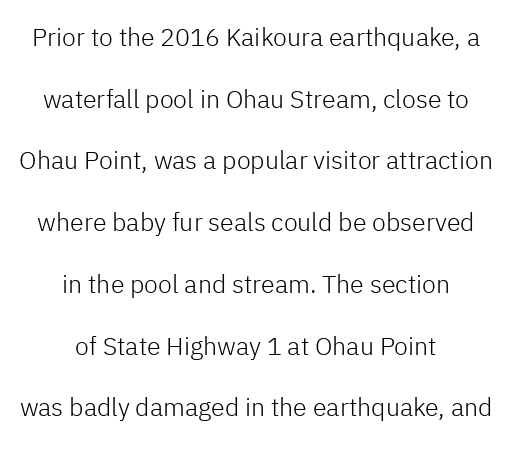
Nothing heavy about these letters — not bold at all. In CSS terms this would be text-align: center. Honestly, the rows look like they've been pulled way apart. Letter spacing: default. You can tell it's not italic because the verticals are truly vertical.
